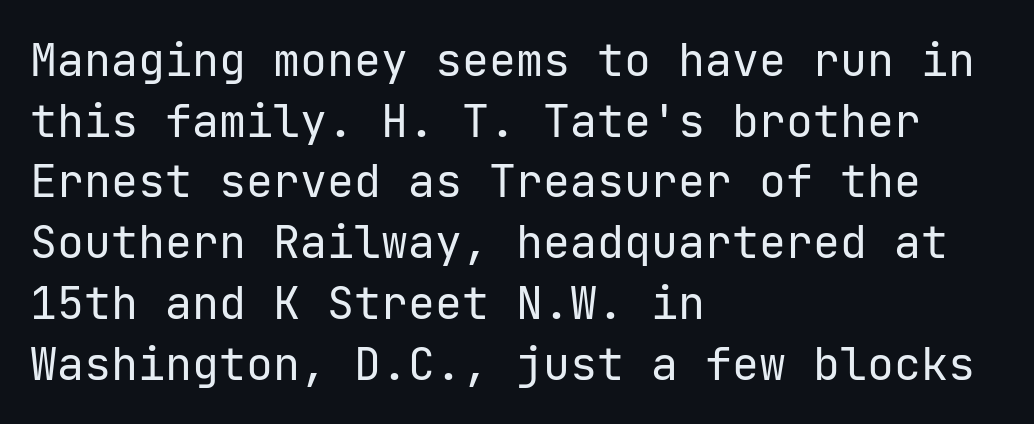
{"serif": "no", "italic": "no", "bold": "no", "weight": "regular", "width": "normal", "stroke_contrast": "low", "x_height": "medium", "underline": "no", "align": "left", "line_spacing": "normal", "line_spacing_ratio": 1.35, "letter_spacing": "normal", "letter_spacing_em": 0.0, "glyph_px": 45}
